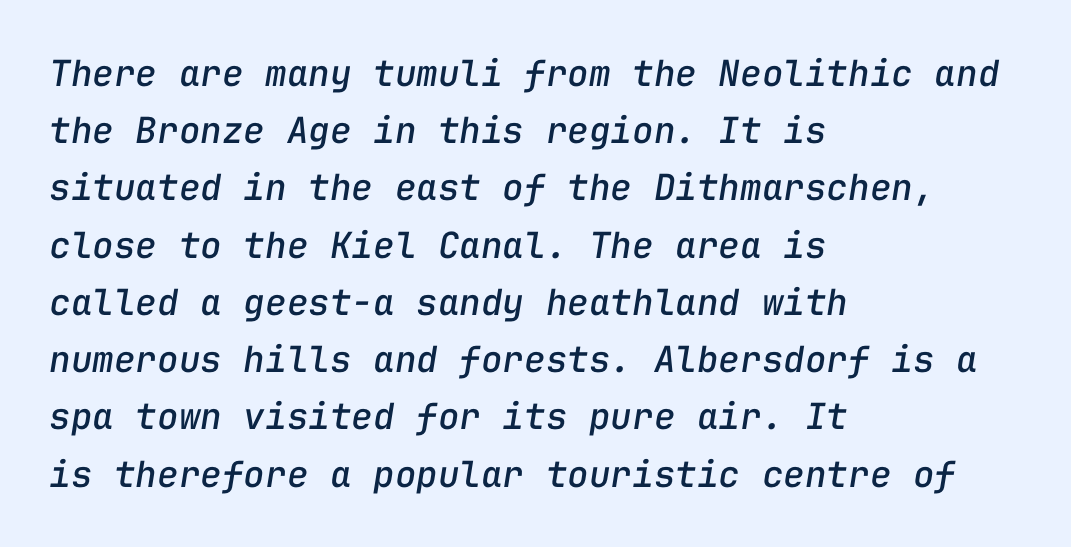
{"italic": "yes", "lean": "right", "slant_degrees": 9, "width": "normal", "stroke_contrast": "low", "x_height": "medium", "monospaced": "yes", "underline": "no", "align": "left", "line_spacing": "normal", "line_spacing_ratio": 1.59, "letter_spacing": "normal", "letter_spacing_em": 0.0, "glyph_px": 36}
